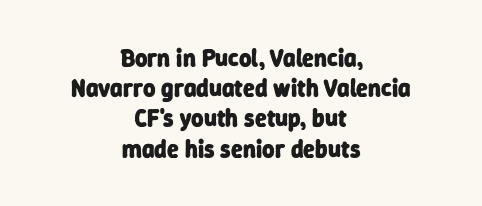
The image shows 24 px bold type; set centered, normal line spacing (1.26x), normal letter spacing, not underlined.
